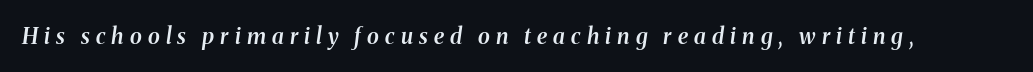
Q: Is the text bold? A: Semi-bold.
Q: Is the text italic (slanted)? A: Yes, it leans right by about 8 degrees.
Q: Is the text underlined? A: No.
Q: Is the spacing between letters normal or unusually wide? A: Unusually wide.
